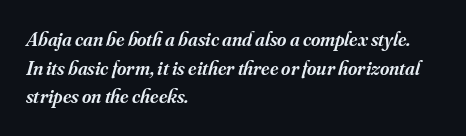
If you measured baseline to baseline, you'd find a middling distance. The face used here has a pronounced slope to its letters. This rendering uses left alignment, leaving the right contour irregular. Compared with typical body copy, the letter spacing here is the same. Check the space under the baseline: it is left empty.
